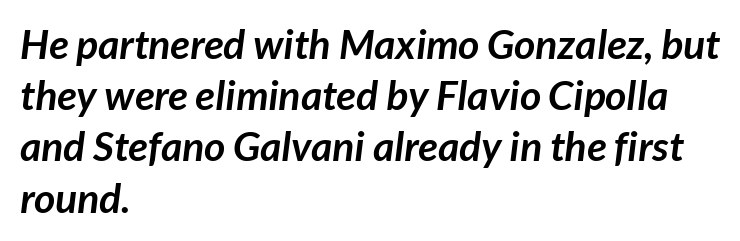
{"serif": "no", "bold": "yes", "weight": "semibold", "width": "normal", "stroke_contrast": "low", "x_height": "medium", "monospaced": "no", "underline": "no", "align": "left", "line_spacing": "normal", "line_spacing_ratio": 1.25, "letter_spacing": "normal", "letter_spacing_em": 0.0, "glyph_px": 41}
